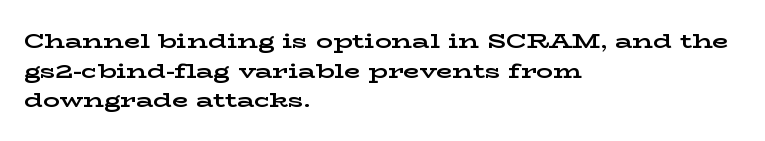
{"italic": "no", "bold": "yes", "underline": "no", "align": "left", "line_spacing": "normal", "line_spacing_ratio": 1.41, "letter_spacing": "normal", "letter_spacing_em": 0.0, "glyph_px": 21}
